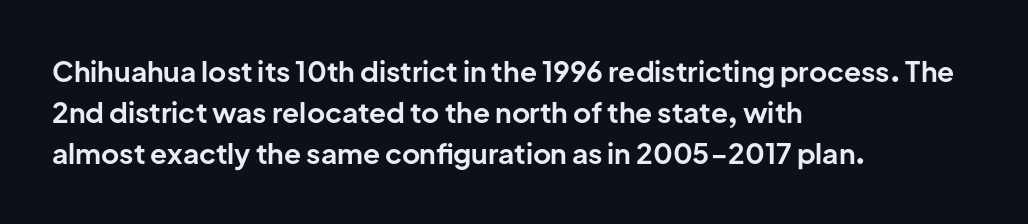
Serifs: no, the terminals of the letterforms are clean. Thick stems and heavy bowls — unmistakably bold. Italic? Not at all — the glyphs are vertical. Words appear dense and cohesive because spacing is normal. Underlining? Definitely not there.
